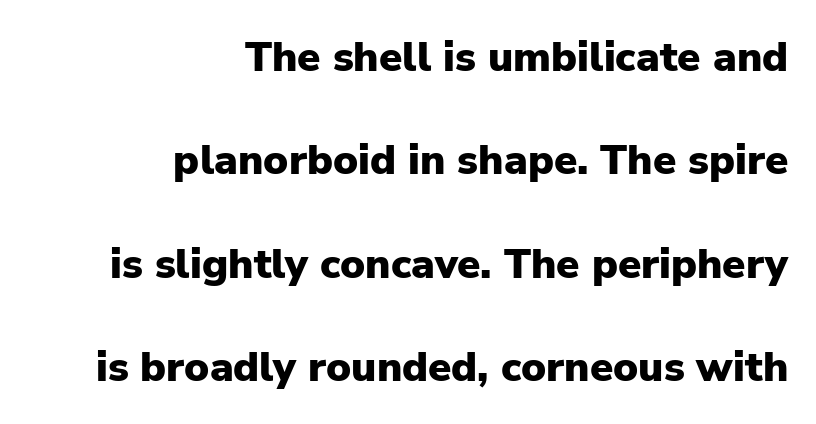
Posture: straight, roman, zero tilt. Do the characters align in a grid? No, the font is proportional. Honestly, there is no underline to notice here at all. Successive baselines arrive slowly, with a big drop between each.
